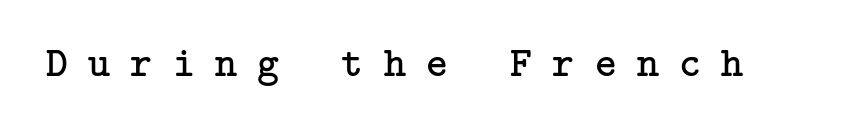
The image shows 42 px regular-weight serif type, upright; set unusually wide letter spacing (+0.48 em), not underlined; low stroke contrast and a medium x-height.
